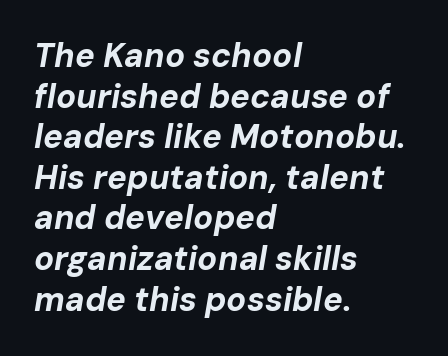
{"italic": "yes", "lean": "right", "slant_degrees": 10, "bold": "yes", "weight": "bold", "width": "normal", "stroke_contrast": "low", "x_height": "medium", "monospaced": "no", "underline": "no", "align": "left", "line_spacing_ratio": 1.23, "letter_spacing": "normal", "letter_spacing_em": 0.0, "glyph_px": 33}
